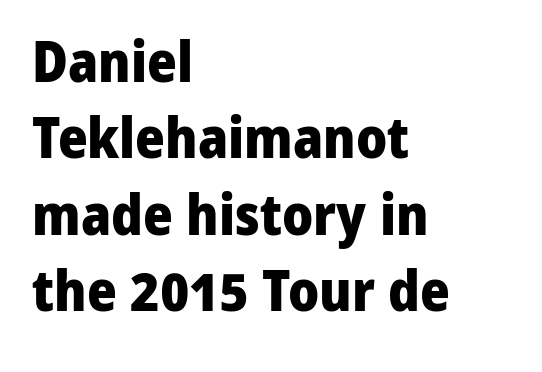
The image shows 57 px heavy sans-serif type, upright; set left-aligned, normal line spacing (1.34x), normal letter spacing, not underlined; low stroke contrast and a medium x-height.
